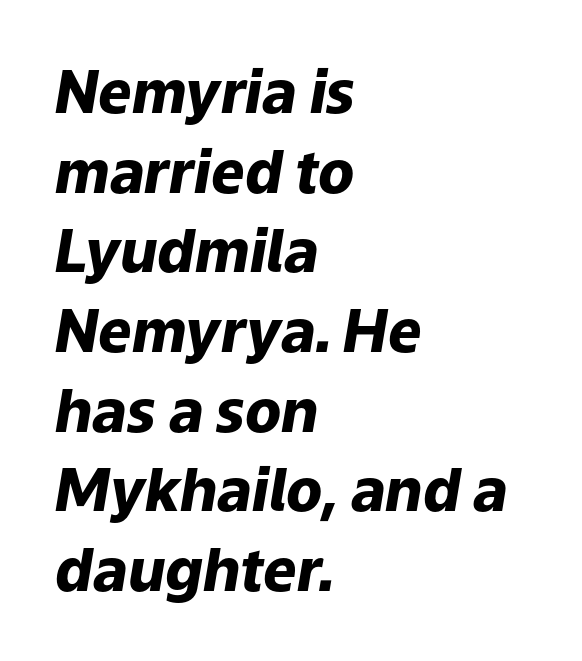
Q: Is the text bold? A: Yes.
Q: Is the text italic (slanted)? A: Yes, it leans right by about 9 degrees.
Q: Is the text underlined? A: No.
Q: How is the paragraph aligned? A: Left-aligned.
Q: Is the spacing between letters normal or unusually wide? A: Normal.
Q: Is the spacing between lines tight, normal or loose? A: Normal.
Q: Width (condensed, normal, or wide)? A: Normal.
Q: Stroke contrast? A: Low.
Q: x-height? A: Medium.
Q: Monospaced? A: No.
